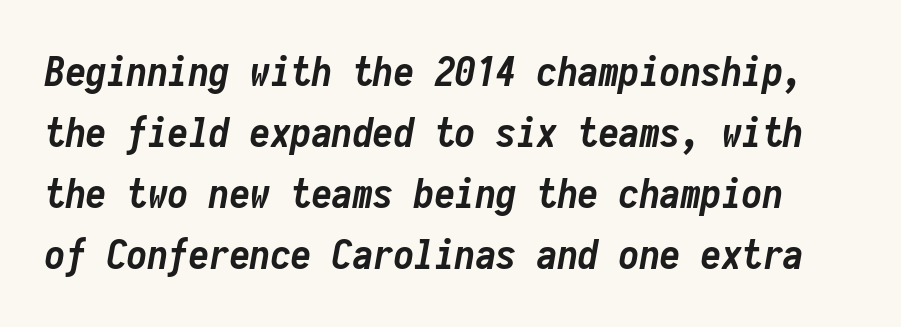
Q: Is the text bold? A: Yes.
Q: Is the text italic (slanted)? A: Yes, it leans right by about 10 degrees.
Q: Is the text underlined? A: No.
Q: Is the spacing between letters normal or unusually wide? A: Normal.
Q: Is the spacing between lines tight, normal or loose? A: Normal.
Q: Width (condensed, normal, or wide)? A: Condensed.
Q: Stroke contrast? A: Low.
Q: x-height? A: Medium.
Q: Monospaced? A: Yes.
